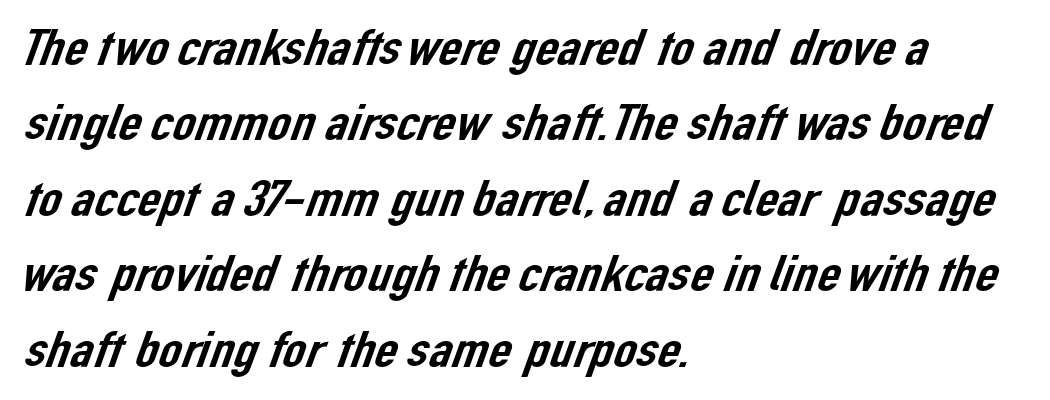
The image shows 51 px sans-serif type; set left-aligned, normal line spacing (1.48x), normal letter spacing, not underlined; low stroke contrast and a medium x-height.
